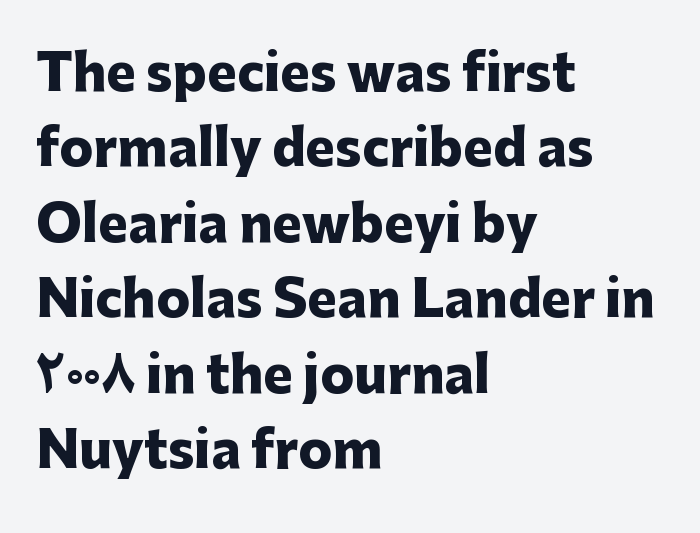
{"serif": "no", "italic": "no", "bold": "yes", "weight": "heavy", "width": "normal", "stroke_contrast": "low", "x_height": "medium", "monospaced": "no", "underline": "no", "align": "left", "line_spacing": "normal", "line_spacing_ratio": 1.51, "letter_spacing": "normal", "letter_spacing_em": 0.0, "glyph_px": 50}
